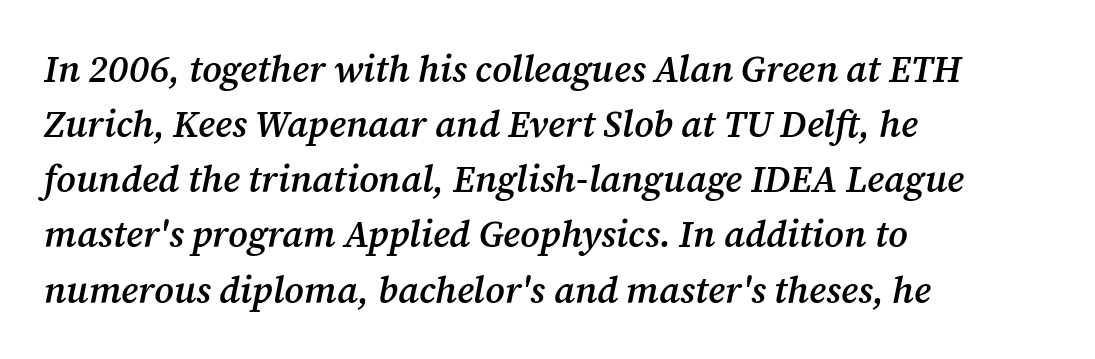
{"serif": "yes", "italic": "yes", "lean": "right", "slant_degrees": 12, "bold": "semi", "weight": "semibold", "width": "normal", "stroke_contrast": "medium", "x_height": "medium", "monospaced": "no", "underline": "no", "align": "left", "line_spacing": "normal", "line_spacing_ratio": 1.49, "letter_spacing": "normal", "letter_spacing_em": 0.0, "glyph_px": 37}
